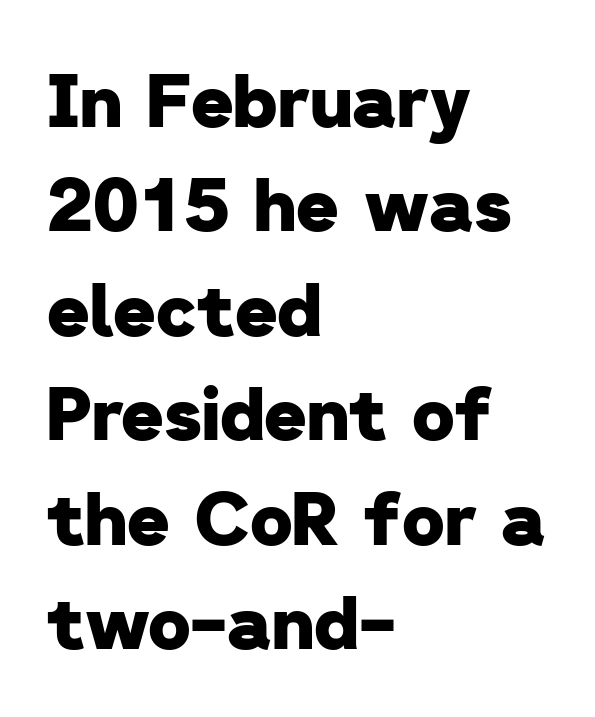
The passage shown is typeset with a sans-serif family. The text block is weighted toward the left margin, trailing off unevenly rightward. Does extra space separate the letters? No, they use regular spacing. Looks like regular typesetting: each glyph gets only the width it needs.
